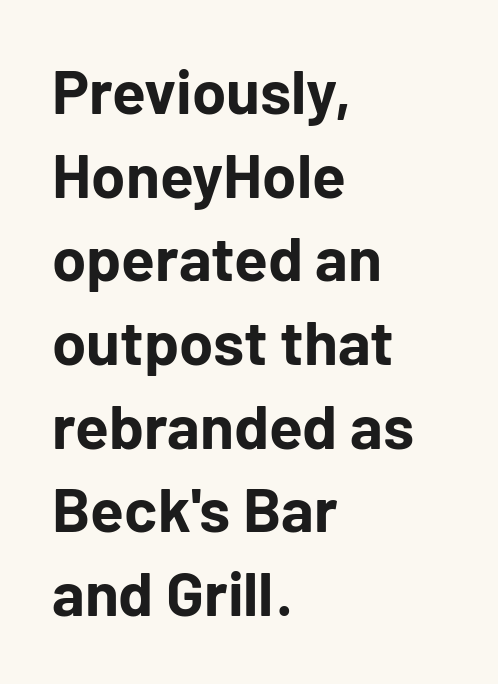
{"serif": "no", "italic": "no", "bold": "yes", "weight": "bold", "width": "normal", "stroke_contrast": "low", "x_height": "medium", "monospaced": "no", "underline": "no", "align": "left", "line_spacing": "normal", "line_spacing_ratio": 1.35, "letter_spacing": "normal", "letter_spacing_em": 0.0, "glyph_px": 62}
